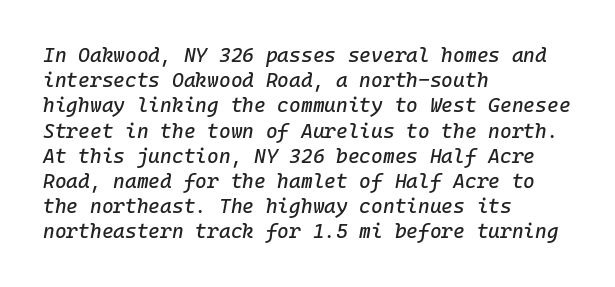
{"italic": "yes", "lean": "right", "slant_degrees": 10, "underline": "no", "align": "left", "line_spacing": "normal", "line_spacing_ratio": 1.26, "letter_spacing": "normal", "letter_spacing_em": 0.0, "glyph_px": 20}
